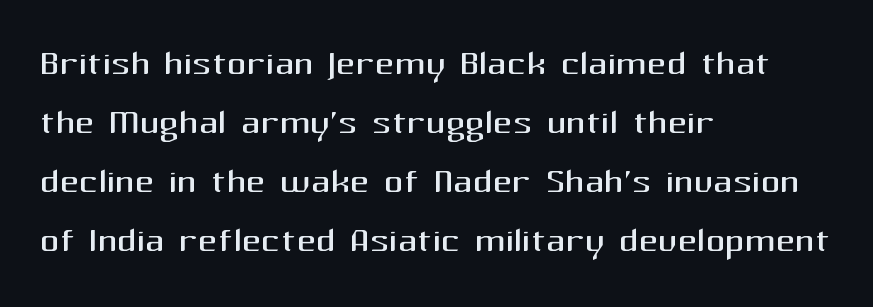
{"serif": "no", "italic": "no", "bold": "no", "weight": "regular", "width": "normal", "stroke_contrast": "medium", "x_height": "medium", "monospaced": "no", "underline": "no", "align": "left", "line_spacing_ratio": 1.23, "letter_spacing": "normal", "letter_spacing_em": 0.0, "glyph_px": 48}
